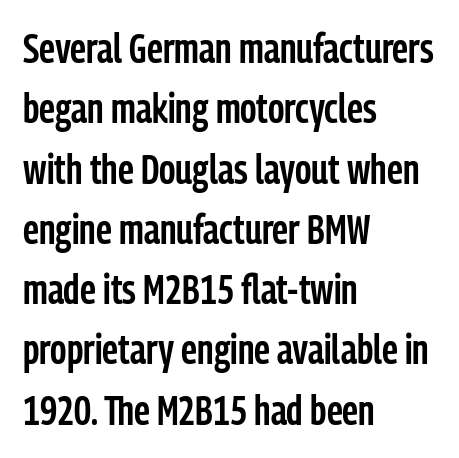
The image shows 41 px semibold, condensed sans-serif type, upright; set left-aligned, normal line spacing (1.47x), normal letter spacing, not underlined; low stroke contrast and a medium x-height.
